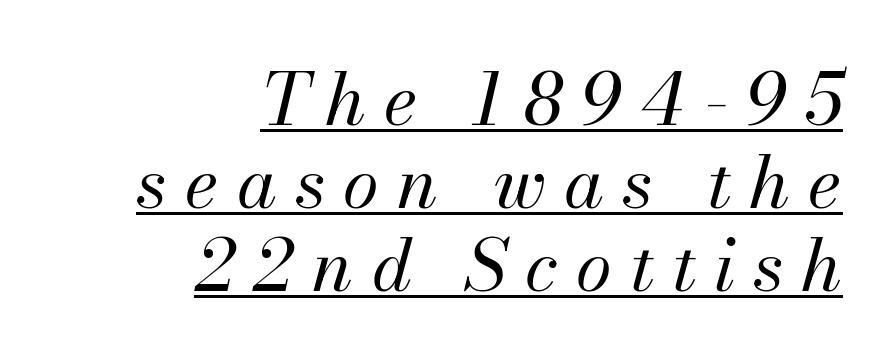
Q: Is the text bold? A: No.
Q: Is the text italic (slanted)? A: Yes, it leans right by about 13 degrees.
Q: Is the text underlined? A: Yes.
Q: How is the paragraph aligned? A: Right-aligned.
Q: Is the spacing between letters normal or unusually wide? A: Unusually wide.
Q: Is the spacing between lines tight, normal or loose? A: Tight.
Q: Width (condensed, normal, or wide)? A: Normal.
Q: Stroke contrast? A: Medium.
Q: x-height? A: Small.
Q: Monospaced? A: No.
